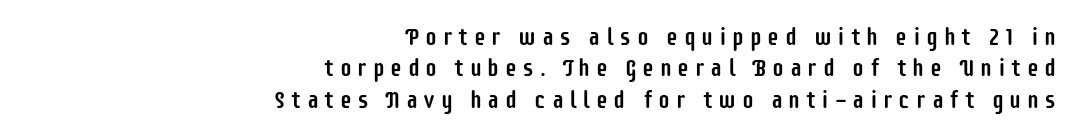
{"italic": "no", "underline": "no", "align": "right", "line_spacing": "normal", "line_spacing_ratio": 1.31, "letter_spacing": "wide", "letter_spacing_em": 0.23, "glyph_px": 24}
